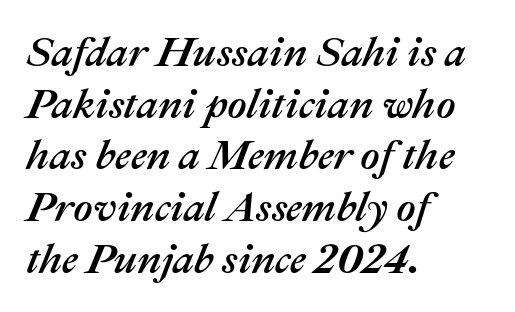
{"italic": "yes", "lean": "right", "slant_degrees": 22, "width": "normal", "stroke_contrast": "medium", "x_height": "medium", "monospaced": "no", "underline": "no", "align": "left", "line_spacing_ratio": 1.23, "letter_spacing": "normal", "letter_spacing_em": 0.0, "glyph_px": 42}
